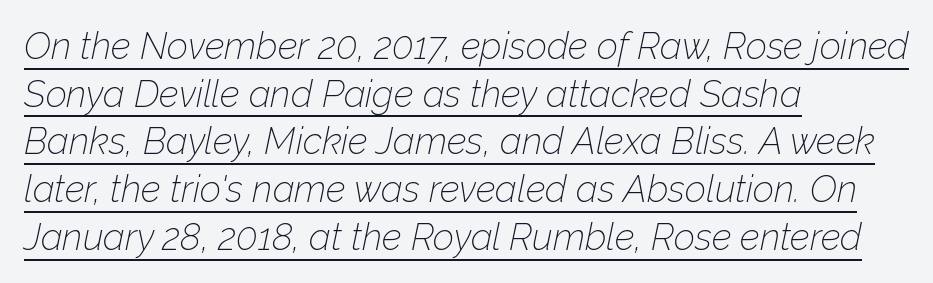
Typeset ragged right — the left edge is the straight one. If you drew a line through each stem, it would be angled. Rows of type keep a routine distance in the vertical direction. Nothing unusual about the tracking: characters are spaced as the font intends.
